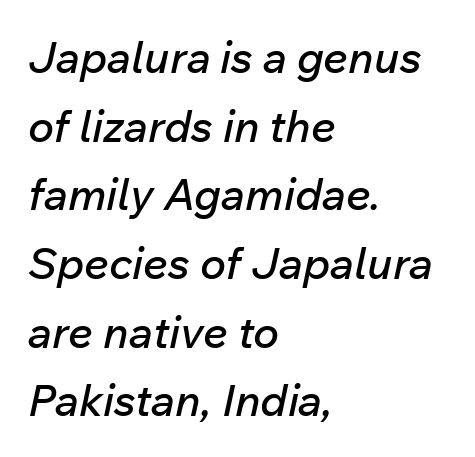
The string is rendered with underlining switched off. The compositor pushed each line to the left boundary. Horizontal bands of white between lines are of average thickness. Character widths vary here, with narrow letters taking less room than wide ones. Tracking value appears to be zero — textbook default spacing. The whole block is typeset with a tilt.
